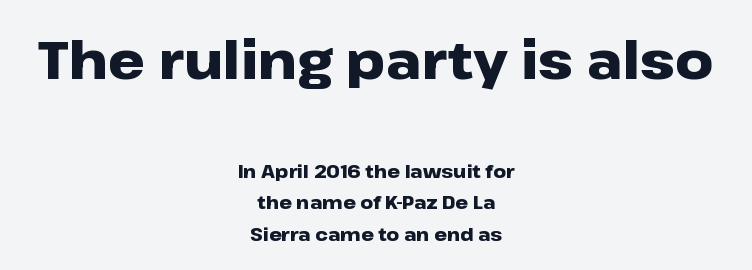
The image shows 53 px heavy, wide sans-serif type, upright; set centered, line spacing 1.76x, normal letter spacing, not underlined; the first (top) block is 2.94x larger; low stroke contrast and a medium x-height.
